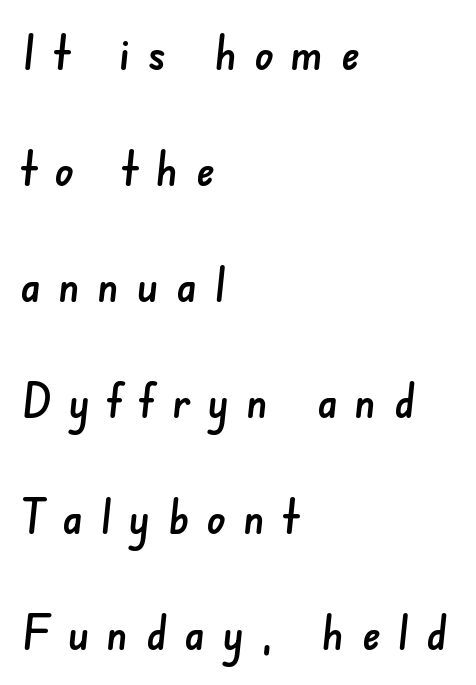
{"serif": "no", "width": "normal", "stroke_contrast": "low", "x_height": "small", "monospaced": "no", "underline": "no", "align": "left", "line_spacing": "loose", "line_spacing_ratio": 2.47, "letter_spacing": "wide", "letter_spacing_em": 0.38, "glyph_px": 47}
